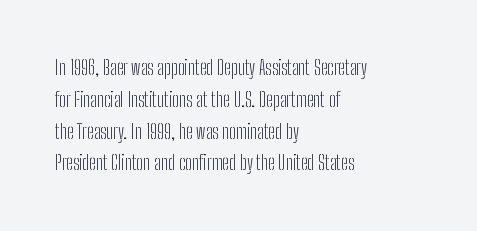
This is not heavy type; no bold has been used. Tracking here is standard; glyphs follow each other at the usual distance. Horizontal bands of white between lines are of average thickness. Underlining? Definitely not there. A student would call this left alignment; a typographer would say flush left, rag right.
